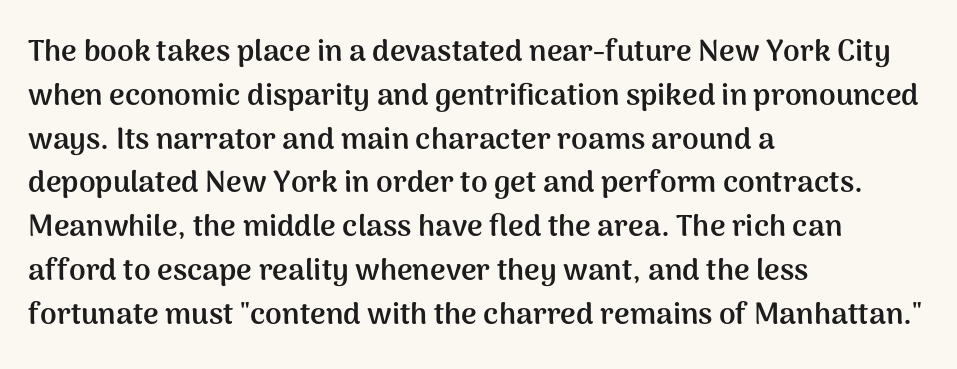
The image shows 30 px semibold sans-serif type, upright; set left-aligned, normal line spacing (1.46x), normal letter spacing, not underlined; medium stroke contrast and a medium x-height.
